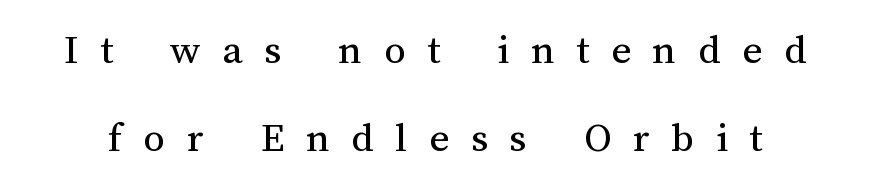
{"italic": "no", "bold": "no", "weight": "regular", "width": "normal", "stroke_contrast": "medium", "x_height": "medium", "monospaced": "no", "underline": "no", "line_spacing": "loose", "line_spacing_ratio": 2.05, "letter_spacing": "wide", "letter_spacing_em": 0.5, "glyph_px": 43}
